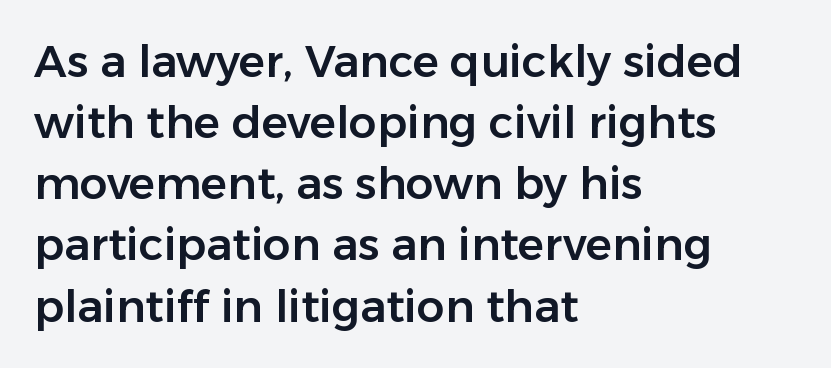
{"serif": "no", "italic": "no", "width": "normal", "stroke_contrast": "low", "x_height": "medium", "monospaced": "no", "underline": "no", "align": "left", "line_spacing": "normal", "line_spacing_ratio": 1.39, "letter_spacing": "normal", "letter_spacing_em": 0.0, "glyph_px": 44}
